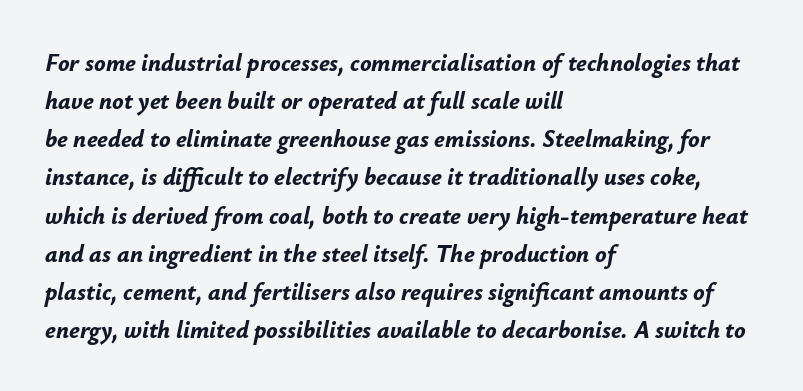
Posture: slanted. Set as a true bold cut, around the 700 mark. Observe the ordinary spacing: letters are neighbours, not strangers. Every row of glyphs begins at an identical x-position on the left. Horizontal bands of white between lines are of average thickness. Anything drawn beneath the words? Only blank space.
